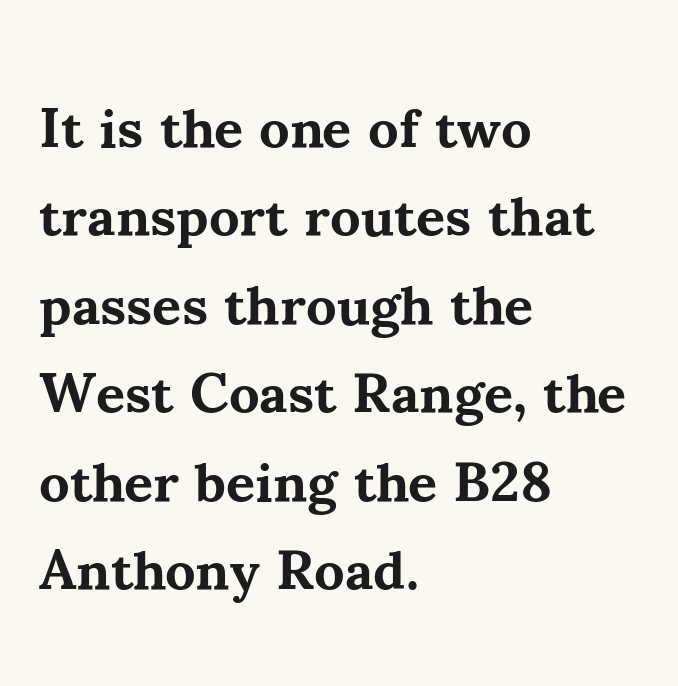
The image shows 56 px bold serif type, upright; set left-aligned, normal line spacing (1.58x), normal letter spacing, not underlined; medium stroke contrast and a small x-height.
